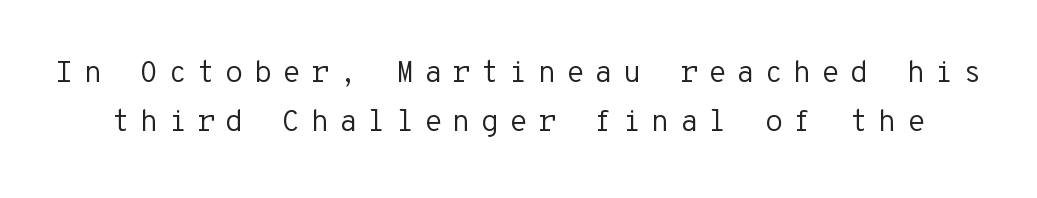
The image shows 30 px regular-weight sans-serif type, upright, monospaced; set normal line spacing (1.63x), unusually wide letter spacing (+0.33 em), not underlined; low stroke contrast and a medium x-height.
